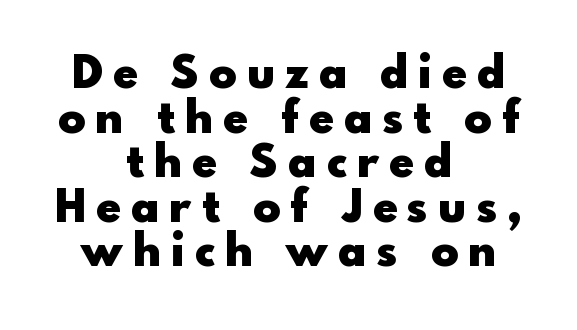
The image shows 45 px heavy sans-serif type, upright; set centered, tight line spacing (0.99x), unusually wide letter spacing (+0.24 em), not underlined; a small x-height.
